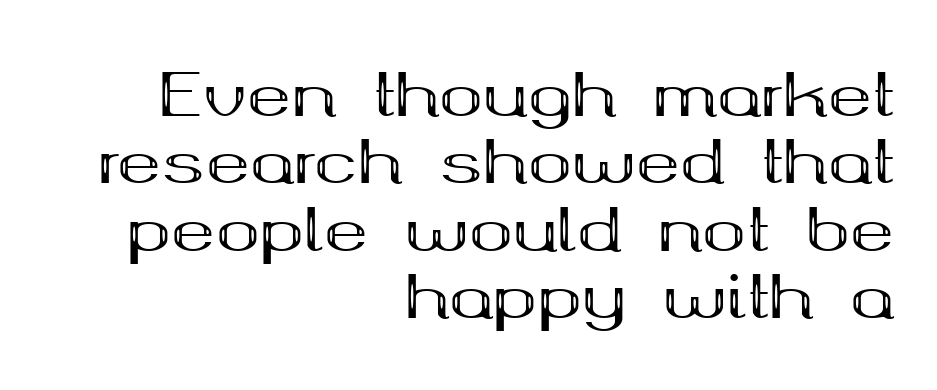
The face used here is seriffed, in the tradition of book romans. The typesetter chose a ragged-left arrangement here. The specimen omits any rule beneath the text block's lines. Each word holds together tightly as a unit, with standard inter-letter gaps. This sample uses an upright cut, with every glyph sitting square on the baseline.
